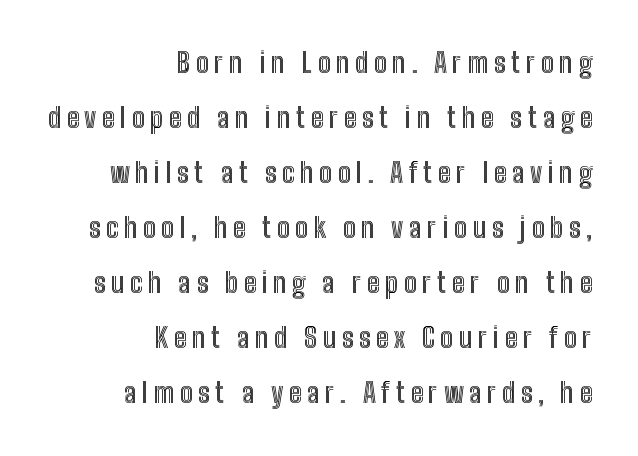
The image shows 27 px text type, upright; set right-aligned, loose line spacing (2.04x), unusually wide letter spacing (+0.2 em), not underlined.
